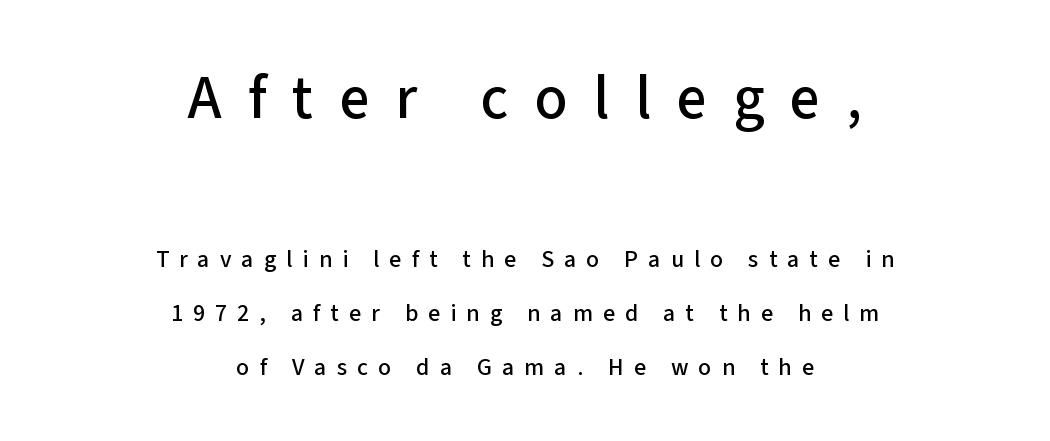
Reading down the block, each line starts at a different indent, mirrored at its end. Unmarked baselines from the first word to the last. Regarding leading, the lines here are spaced well apart. The letters advance in unequal steps, a hallmark of proportional type. This rendering widens character spacing well past its baseline value.
